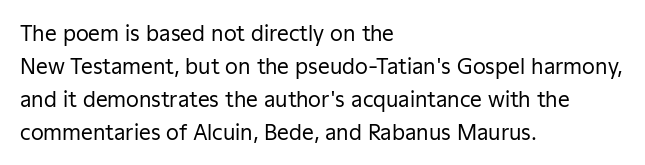
Q: Is the text bold? A: No.
Q: Is the text italic (slanted)? A: No, it is upright.
Q: Is the text underlined? A: No.
Q: How is the paragraph aligned? A: Left-aligned.
Q: Is the spacing between letters normal or unusually wide? A: Normal.
Q: Is the spacing between lines tight, normal or loose? A: Normal.
